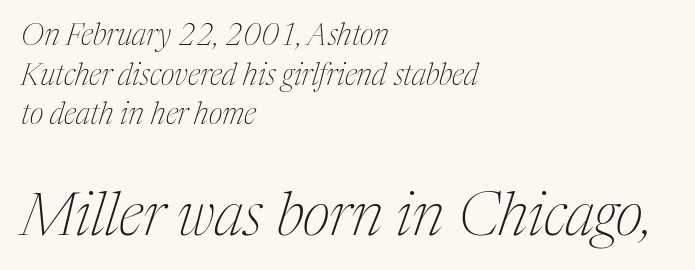
Q: Is the text bold? A: No.
Q: Is the text italic (slanted)? A: Yes, it leans right by about 17 degrees.
Q: Is the typeface a serif or a sans-serif typeface? A: Serif.
Q: Is the text underlined? A: No.
Q: How is the paragraph aligned? A: Left-aligned.
Q: Is the spacing between letters normal or unusually wide? A: Normal.
Q: Is the spacing between lines tight, normal or loose? A: Normal.
Q: Which block of text is set in a larger size, the first (top) or the second (bottom)? A: The second (bottom) one.
Q: Width (condensed, normal, or wide)? A: Condensed.
Q: Stroke contrast? A: Medium.
Q: x-height? A: Medium.
Q: Monospaced? A: No.
